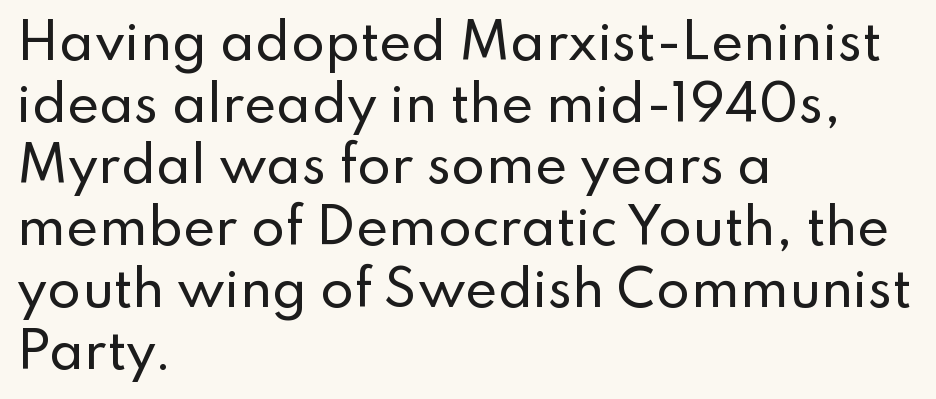
This rendering features lettering with no underline. Does extra space separate the letters? No, they use regular spacing. Which margin do the lines hug? The left one — the right edge is uneven. Is this a fixed-width face? No — the glyphs have proportional, varying widths. Interline gaps are of average width in this sample.
